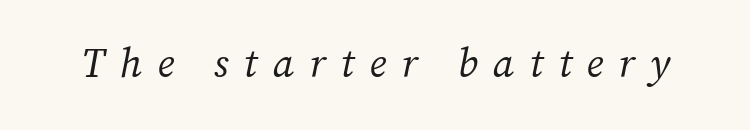
{"serif": "yes", "italic": "yes", "lean": "right", "slant_degrees": 12, "bold": "no", "weight": "regular", "width": "normal", "stroke_contrast": "medium", "x_height": "medium", "monospaced": "no", "underline": "no", "letter_spacing": "wide", "letter_spacing_em": 0.37, "glyph_px": 41}
